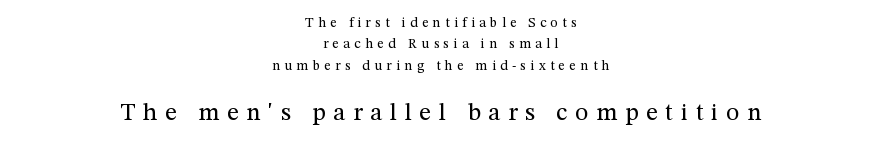
The image shows 25 px text type, upright; set centered, normal line spacing (1.52x), unusually wide letter spacing (+0.31 em), not underlined; the second (bottom) block is 1.79x larger.
